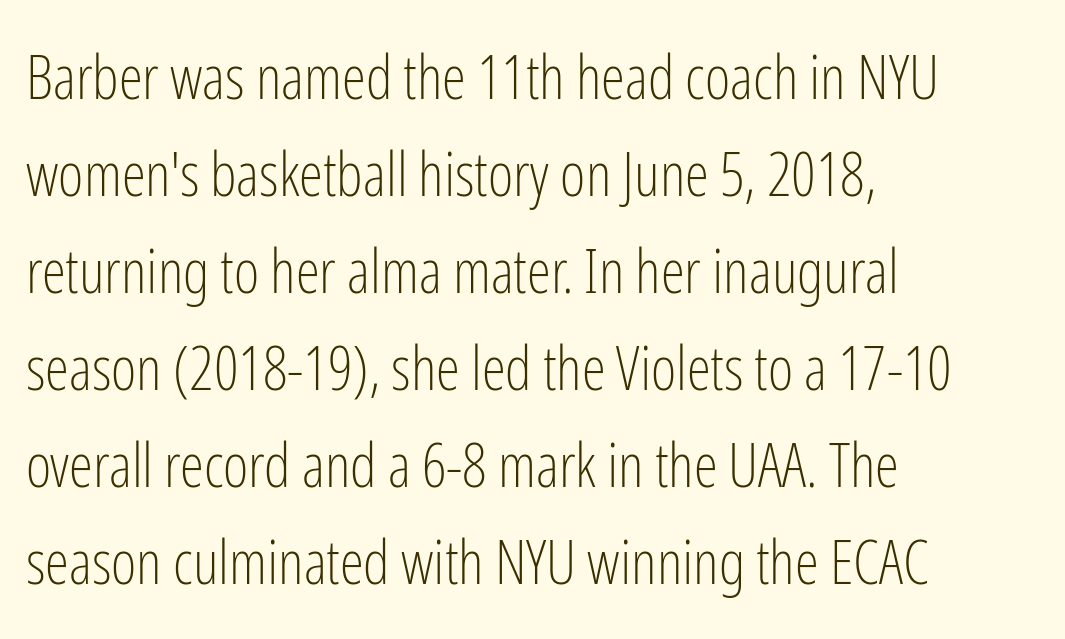
{"serif": "no", "italic": "no", "bold": "no", "weight": "light", "width": "condensed", "stroke_contrast": "low", "x_height": "medium", "monospaced": "no", "underline": "no", "align": "left", "line_spacing": "normal", "line_spacing_ratio": 1.59, "letter_spacing": "normal", "letter_spacing_em": 0.0, "glyph_px": 61}
